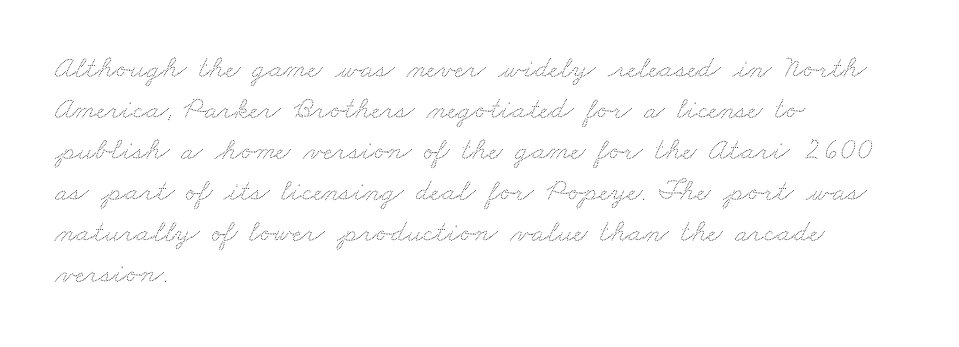
{"width": "wide", "stroke_contrast": "low", "x_height": "small", "monospaced": "no", "underline": "no", "align": "left", "line_spacing": "normal", "line_spacing_ratio": 1.32, "letter_spacing": "normal", "letter_spacing_em": 0.0, "glyph_px": 31}
